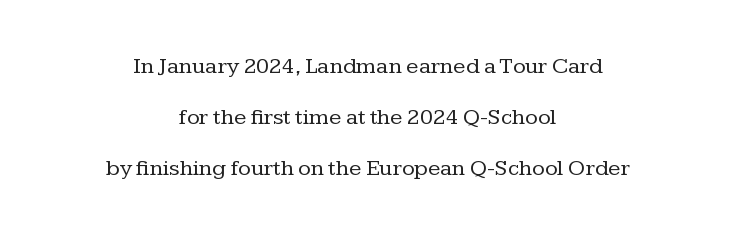
The image shows 23 px text type, upright; set centered, loose line spacing (2.22x), normal letter spacing, not underlined.
